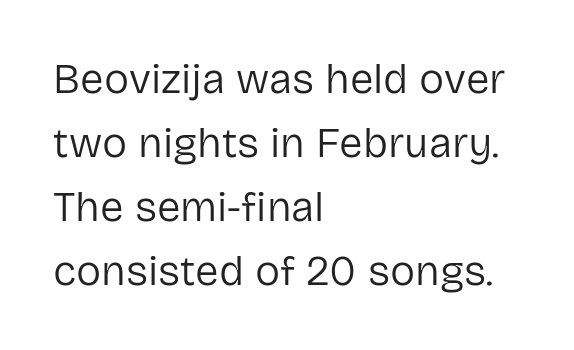
Where is the straight margin? On the left. Style check: upright. The passage shown is typed in a proportional face where columns would drift. You can tell from the bare stems that sans-serif type was used. No heavy texture on the line: the type isn't bold.
